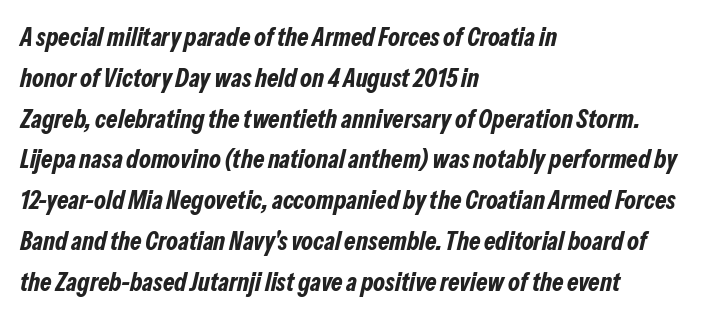
The image shows 26 px bold type, italic (leaning right); set left-aligned, normal line spacing (1.57x), normal letter spacing, not underlined.
